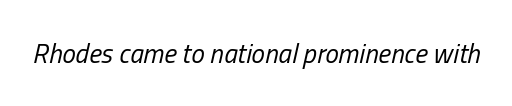
The image shows 27 px text type, italic (leaning right); set normal letter spacing, not underlined.
